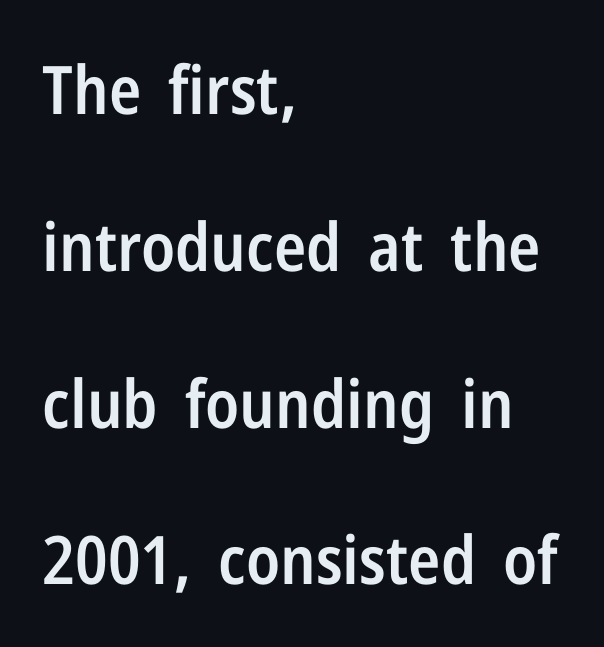
The image shows 67 px semibold, condensed sans-serif type, upright; set left-aligned, loose line spacing (2.34x), normal letter spacing, not underlined; low stroke contrast and a medium x-height.
